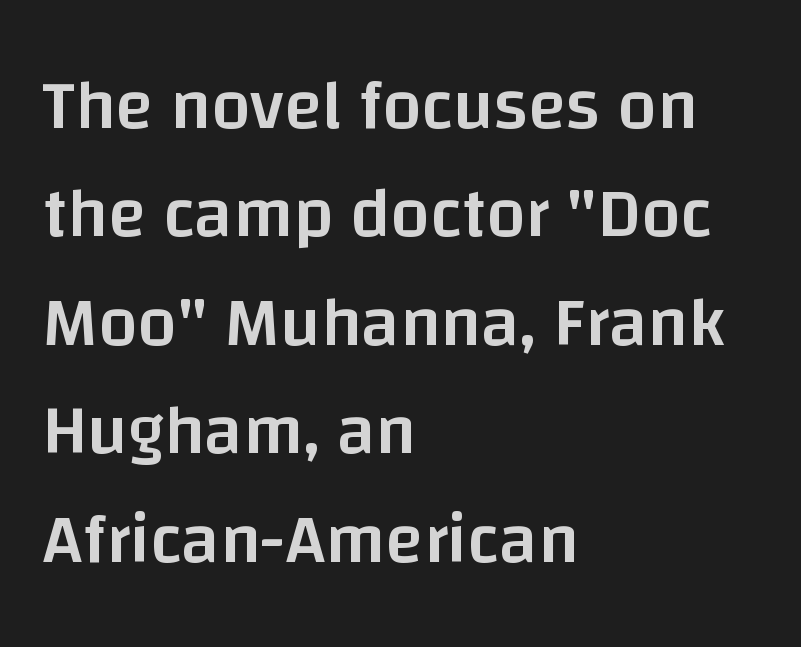
The image shows 70 px semibold sans-serif type, upright; set left-aligned, normal line spacing (1.55x), normal letter spacing, not underlined; low stroke contrast and a large x-height.
